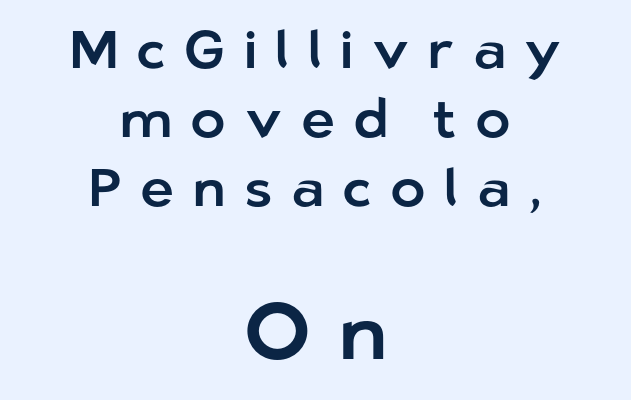
{"serif": "no", "italic": "no", "width": "normal", "stroke_contrast": "low", "x_height": "medium", "monospaced": "no", "underline": "no", "align": "center", "line_spacing": "normal", "line_spacing_ratio": 1.3, "letter_spacing": "wide", "letter_spacing_em": 0.35, "larger_block": "second", "size_ratio": 1.49, "glyph_px": 79}
